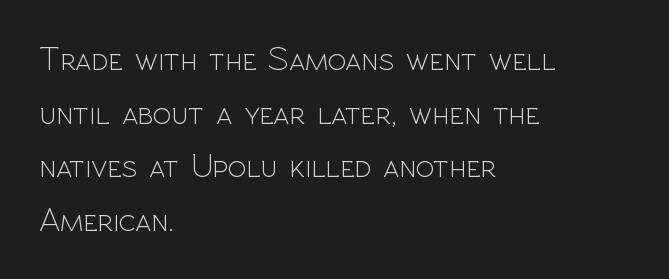
Q: Is the text bold? A: No.
Q: Is the text italic (slanted)? A: No, it is upright.
Q: Is the typeface a serif or a sans-serif typeface? A: Sans-serif.
Q: Is the text underlined? A: No.
Q: How is the paragraph aligned? A: Left-aligned.
Q: Is the spacing between letters normal or unusually wide? A: Normal.
Q: Is the spacing between lines tight, normal or loose? A: Normal.
Q: Width (condensed, normal, or wide)? A: Normal.
Q: x-height? A: Medium.
Q: Monospaced? A: No.
